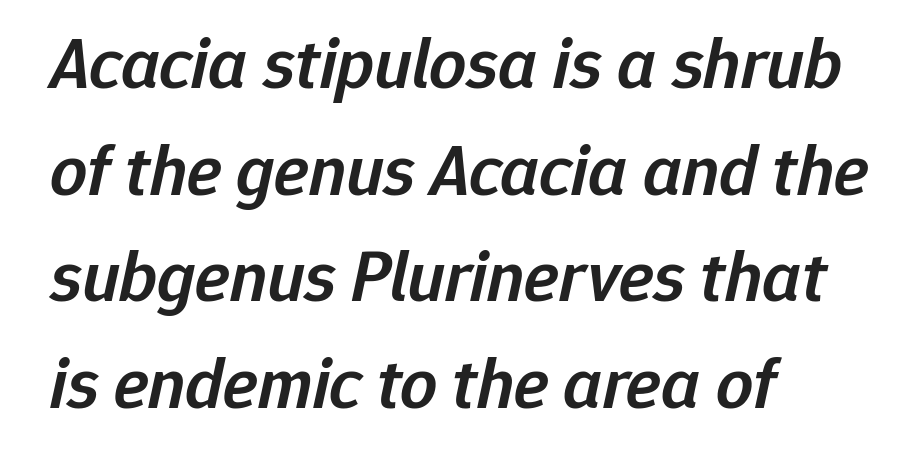
{"italic": "yes", "lean": "right", "slant_degrees": 12, "bold": "semi", "weight": "semibold", "width": "normal", "stroke_contrast": "low", "x_height": "medium", "monospaced": "no", "underline": "no", "align": "left", "line_spacing": "normal", "line_spacing_ratio": 1.46, "letter_spacing": "normal", "letter_spacing_em": 0.0, "glyph_px": 73}
